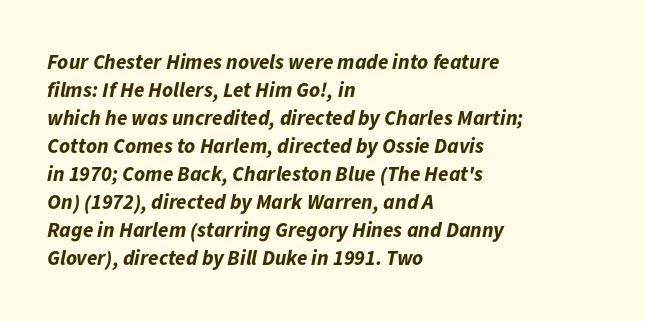
A classic flush-left, rag-right setting is used for this passage. These lines sit exactly where default settings would place them. What weight is shown? A full bold with thick strokes. Spacing between characters is what you'd get straight out of the box. The lettering tilts uniformly, giving the passage an italic look. Just letters on the line, the space beneath them empty.
